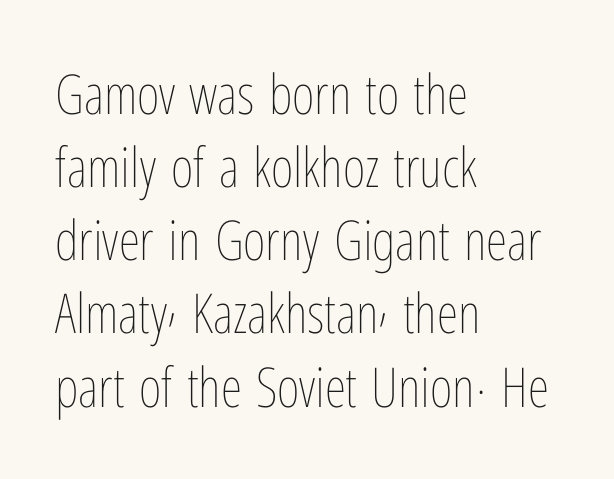
Q: Is the text bold? A: No.
Q: Is the text italic (slanted)? A: No, it is upright.
Q: Is the text underlined? A: No.
Q: How is the paragraph aligned? A: Left-aligned.
Q: Is the spacing between letters normal or unusually wide? A: Normal.
Q: Is the spacing between lines tight, normal or loose? A: Normal.
Q: Width (condensed, normal, or wide)? A: Condensed.
Q: Stroke contrast? A: Low.
Q: x-height? A: Medium.
Q: Monospaced? A: No.
